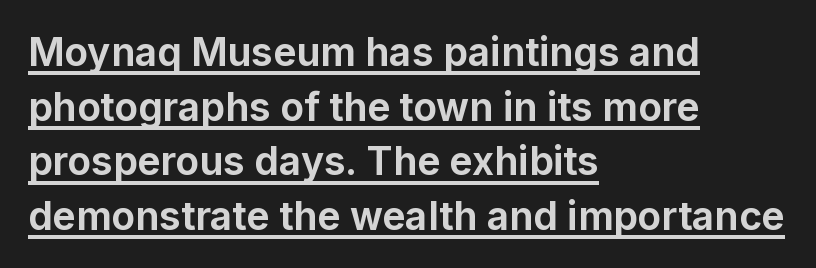
{"serif": "no", "italic": "no", "bold": "yes", "weight": "bold", "width": "normal", "stroke_contrast": "low", "x_height": "medium", "monospaced": "no", "underline": "yes", "align": "left", "line_spacing": "normal", "line_spacing_ratio": 1.4, "letter_spacing": "normal", "letter_spacing_em": 0.0, "glyph_px": 39}
